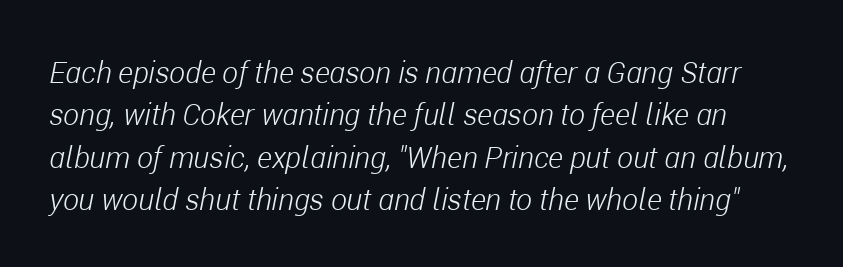
Designer's note — italics engaged. A bare baseline throughout the passage. Think of a printed novel: that variable character pitch is what you see here. Weight class: somewhere from thin through regular. Summary of vertical rhythm: regular, with standard interline spacing. The horizontal fit of the characters is conventional and even.
